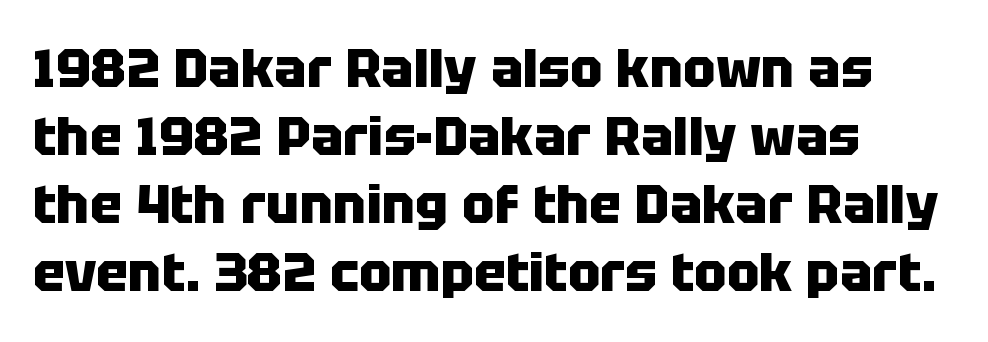
Q: Is the text bold? A: Yes.
Q: Is the text italic (slanted)? A: No, it is upright.
Q: Is the typeface a serif or a sans-serif typeface? A: Sans-serif.
Q: Is the text underlined? A: No.
Q: How is the paragraph aligned? A: Left-aligned.
Q: Is the spacing between letters normal or unusually wide? A: Normal.
Q: Is the spacing between lines tight, normal or loose? A: Normal.
Q: Width (condensed, normal, or wide)? A: Normal.
Q: Stroke contrast? A: Low.
Q: x-height? A: Large.
Q: Monospaced? A: No.
